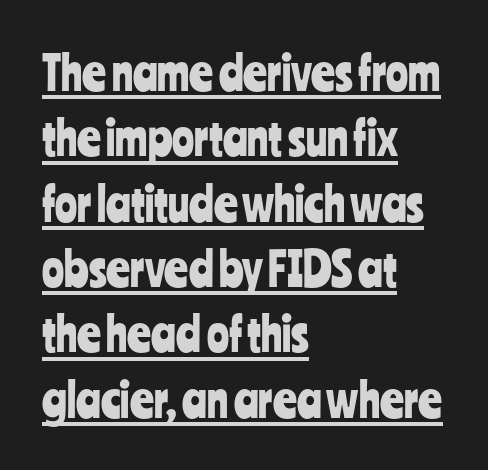
{"serif": "no", "italic": "no", "width": "condensed", "stroke_contrast": "low", "x_height": "medium", "monospaced": "no", "underline": "yes", "align": "left", "line_spacing": "normal", "line_spacing_ratio": 1.42, "letter_spacing": "normal", "letter_spacing_em": 0.0, "glyph_px": 46}
